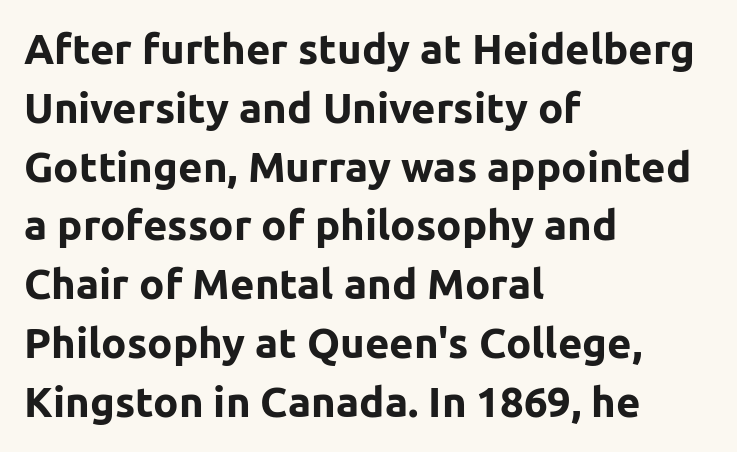
Q: Is the text bold? A: Yes.
Q: Is the text italic (slanted)? A: No, it is upright.
Q: Is the typeface a serif or a sans-serif typeface? A: Sans-serif.
Q: Is the text underlined? A: No.
Q: How is the paragraph aligned? A: Left-aligned.
Q: Is the spacing between letters normal or unusually wide? A: Normal.
Q: Is the spacing between lines tight, normal or loose? A: Normal.
Q: Width (condensed, normal, or wide)? A: Normal.
Q: Stroke contrast? A: Low.
Q: x-height? A: Medium.
Q: Monospaced? A: No.
